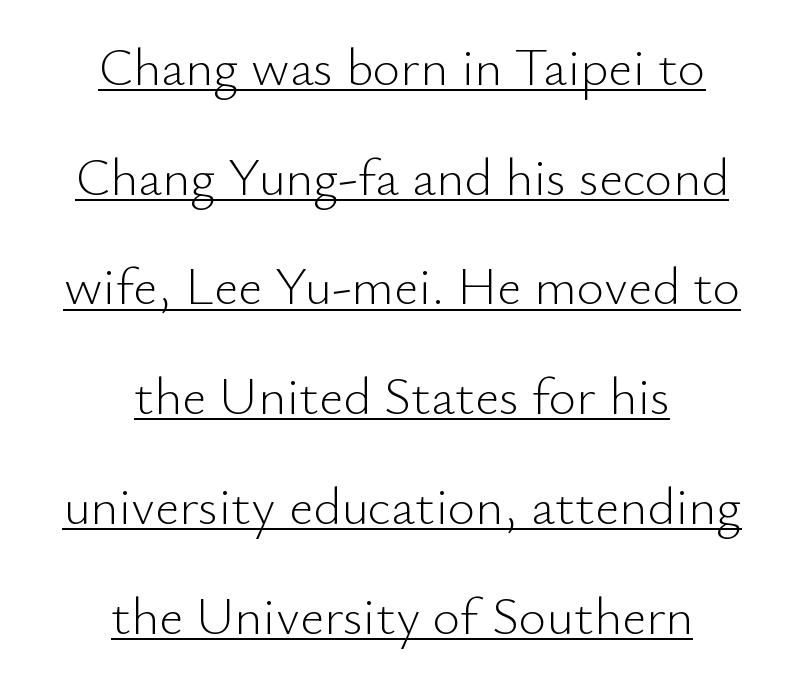
The image shows 53 px light sans-serif type, upright; set centered, loose line spacing (2.07x), normal letter spacing, underlined; low stroke contrast and a small x-height.
